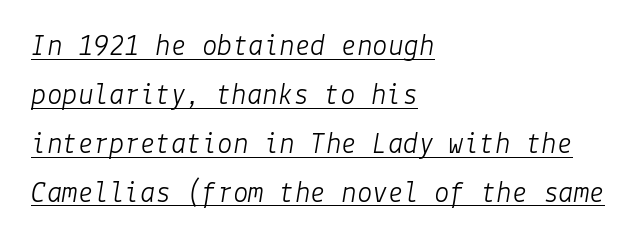
{"italic": "yes", "lean": "right", "slant_degrees": 9, "bold": "no", "weight": "light", "width": "normal", "stroke_contrast": "low", "x_height": "medium", "underline": "yes", "align": "left", "line_spacing": "normal", "line_spacing_ratio": 1.58, "letter_spacing": "normal", "letter_spacing_em": 0.0, "glyph_px": 31}
